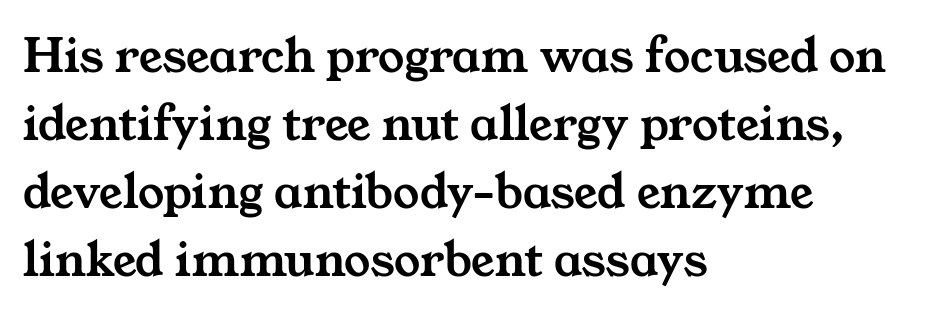
{"serif": "yes", "width": "wide", "stroke_contrast": "medium", "x_height": "medium", "monospaced": "no", "underline": "no", "align": "left", "line_spacing": "normal", "line_spacing_ratio": 1.31, "letter_spacing": "normal", "letter_spacing_em": 0.0, "glyph_px": 52}
